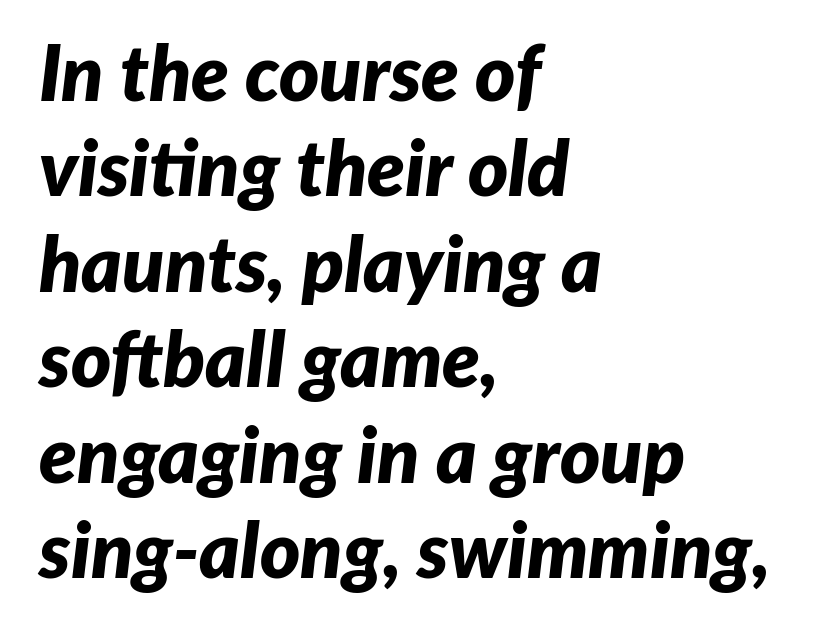
The image shows 77 px bold type, italic (leaning right); set left-aligned, line spacing 1.24x, normal letter spacing, not underlined; low stroke contrast and a medium x-height.
